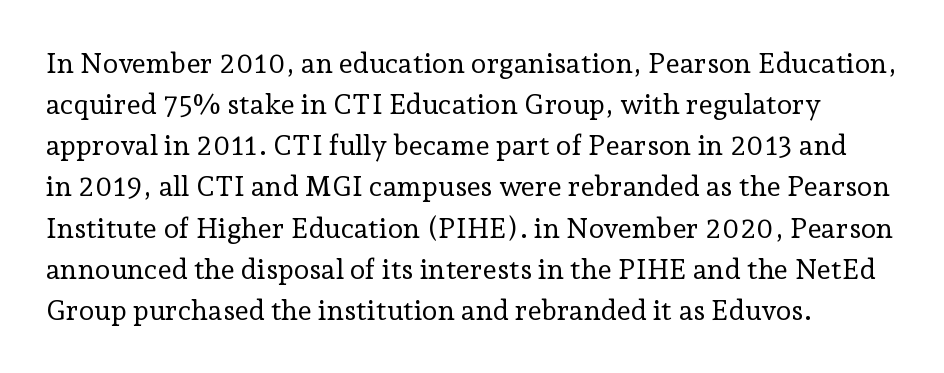
{"serif": "yes", "italic": "no", "bold": "no", "weight": "regular", "width": "normal", "stroke_contrast": "low", "x_height": "medium", "monospaced": "no", "underline": "no", "align": "left", "line_spacing": "normal", "line_spacing_ratio": 1.47, "letter_spacing": "normal", "letter_spacing_em": 0.0, "glyph_px": 28}
